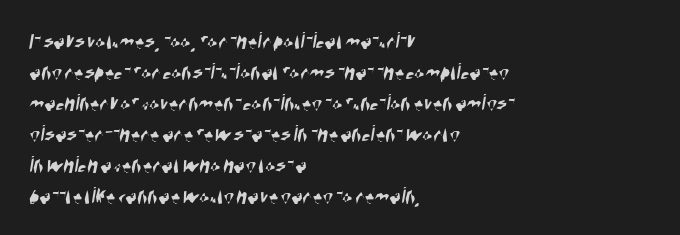
The image shows 24 px text type; set left-aligned, normal line spacing (1.29x), normal letter spacing, not underlined.
